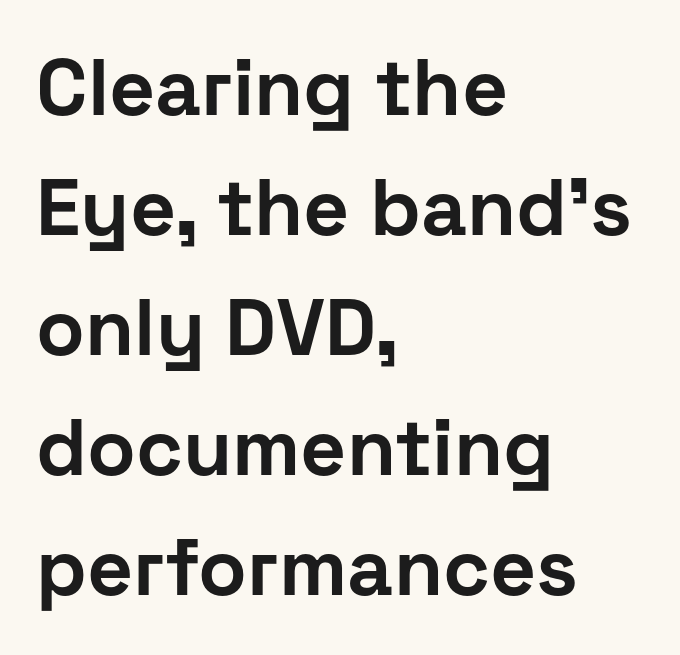
A typesetter would call this leading conventional body-copy spacing. The ragged edge is on the right, which tells us the setting is flush left. You could call the tracking neutral — neither tight nor loose. Classification — sans serif. Varying glyph widths throughout — classic text-font behaviour.
